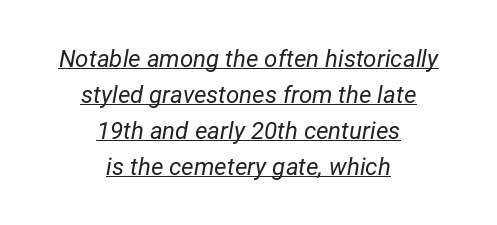
Q: Is the text bold? A: No.
Q: Is the text italic (slanted)? A: Yes, it leans right by about 12 degrees.
Q: Is the text underlined? A: Yes.
Q: How is the paragraph aligned? A: Centered.
Q: Is the spacing between letters normal or unusually wide? A: Normal.
Q: Is the spacing between lines tight, normal or loose? A: Normal.
